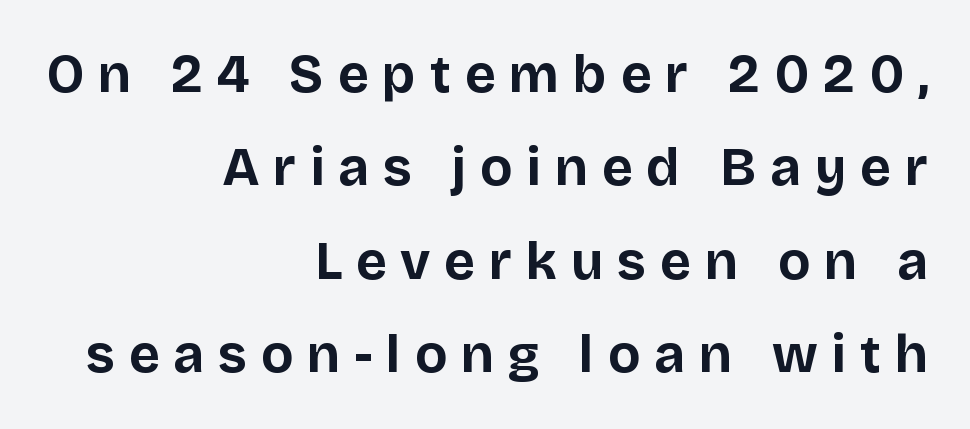
Each letter's strokes conclude bluntly, with no projecting serifs. Think of a printed novel: that variable character pitch is what you see here. The ragged edge is on the left, which tells us the setting is flush right. Upright lettering throughout. Descender tails drop into unmarked territory. Stroke thickness is high; the sample reads as a true bold.
